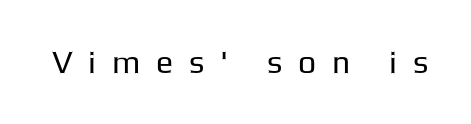
Q: Is the text bold? A: No.
Q: Is the text italic (slanted)? A: No, it is upright.
Q: Is the typeface a serif or a sans-serif typeface? A: Sans-serif.
Q: Is the text underlined? A: No.
Q: Is the spacing between letters normal or unusually wide? A: Unusually wide.
Q: Width (condensed, normal, or wide)? A: Normal.
Q: Stroke contrast? A: Low.
Q: x-height? A: Medium.
Q: Monospaced? A: No.
